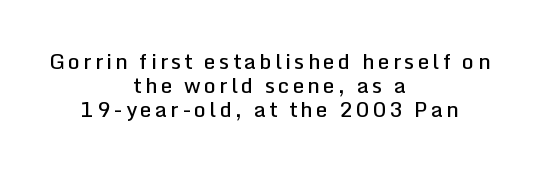
Q: Is the text bold? A: Semi-bold.
Q: Is the text italic (slanted)? A: No, it is upright.
Q: Is the text underlined? A: No.
Q: How is the paragraph aligned? A: Centered.
Q: Is the spacing between lines tight, normal or loose? A: Tight.
